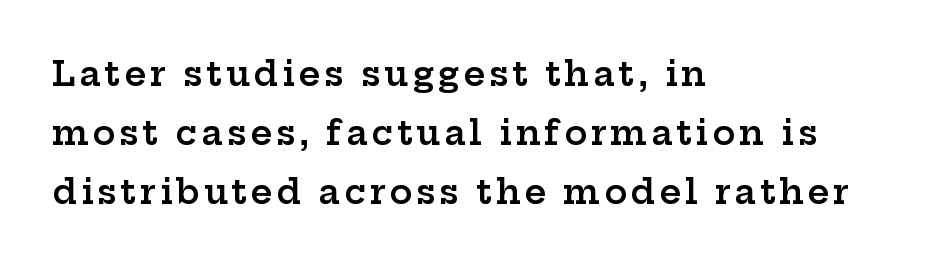
The image shows 34 px semibold, wide serif type, upright; set left-aligned, line spacing 1.74x, not underlined; low stroke contrast and a medium x-height.
